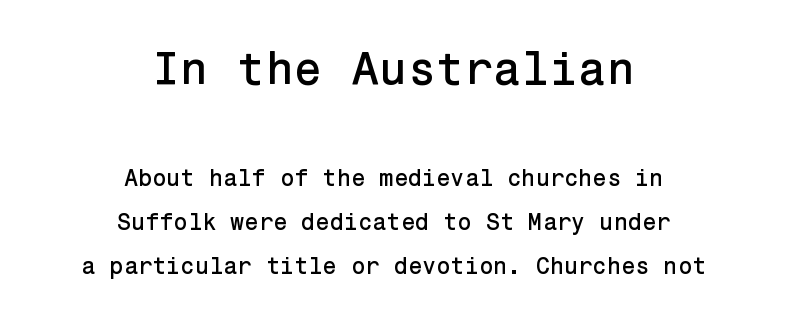
The image shows 46 px sans-serif type, upright; set centered, loose line spacing (1.9x), normal letter spacing, not underlined; the first (top) block is 2.0x larger; low stroke contrast and a medium x-height.
